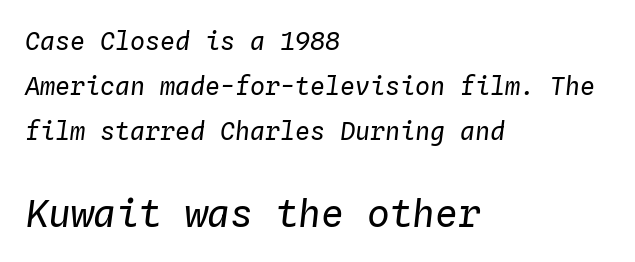
The image shows 38 px regular-weight type, italic (leaning right), monospaced; set left-aligned, line spacing 1.8x, normal letter spacing, not underlined; the second (bottom) block is 1.52x larger; low stroke contrast and a medium x-height.
